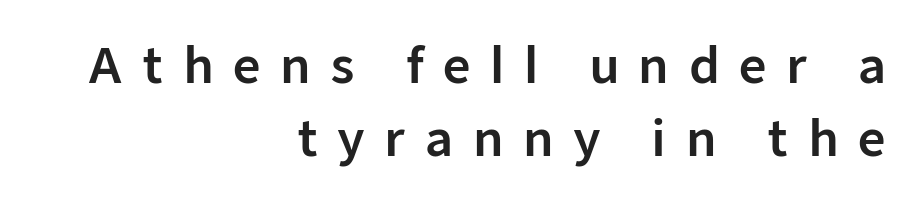
Q: Is the text italic (slanted)? A: No, it is upright.
Q: Is the typeface a serif or a sans-serif typeface? A: Sans-serif.
Q: Is the text underlined? A: No.
Q: How is the paragraph aligned? A: Right-aligned.
Q: Is the spacing between letters normal or unusually wide? A: Unusually wide.
Q: Is the spacing between lines tight, normal or loose? A: Normal.
Q: Width (condensed, normal, or wide)? A: Normal.
Q: Stroke contrast? A: Low.
Q: x-height? A: Medium.
Q: Monospaced? A: No.
